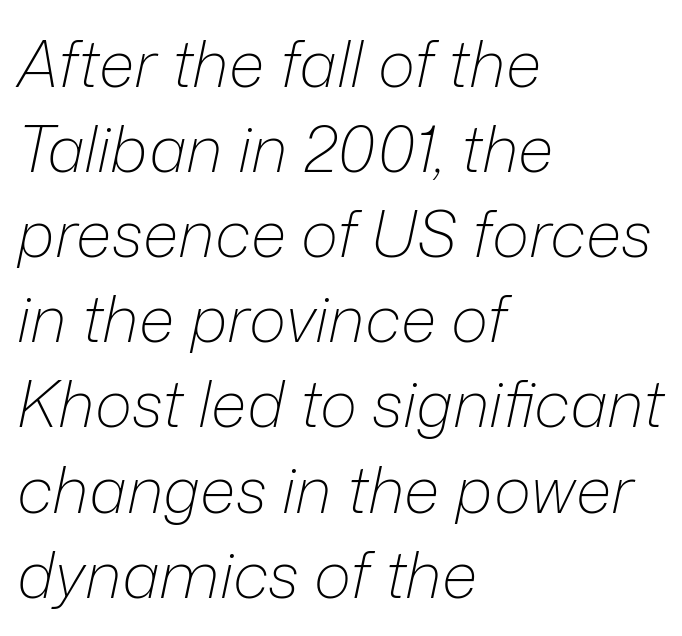
Horizontally, the lines are justified to the leading edge only. This is oblique type, the kind used for emphasis or titles. Spacing between characters is what you'd get straight out of the box. Regarding leading, the lines here are spaced in the standard way. Is this a heavy cut? Hardly; it is regular or lighter. Has an underline been added? It has not.
